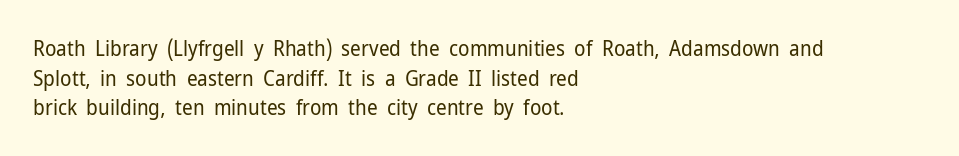
Quick note: underline off. Do the letters lean? They stand straight. The text block is weighted toward the left margin, trailing off unevenly rightward. This rendering leaves character spacing at its baseline value. Vertical spacing — default.
